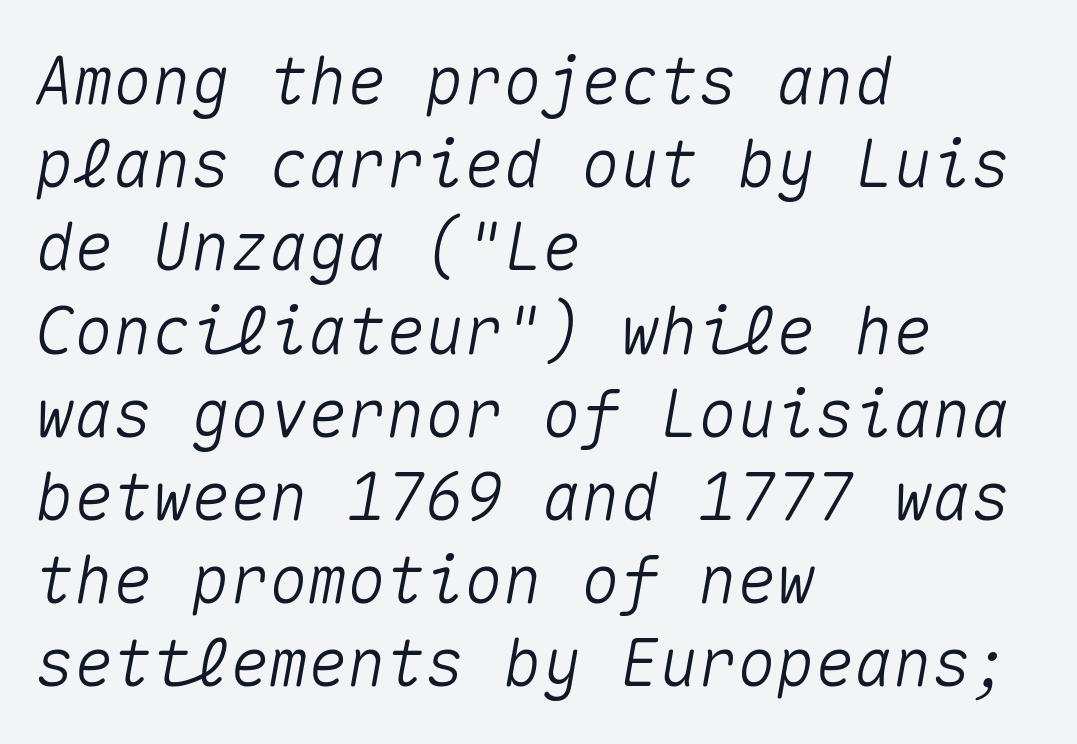
Does extra space separate the letters? No, they use regular spacing. Visually the block forms a straight wall on the left and a jagged coastline on the right. This sample uses an oblique cut, with every glyph tilted off the vertical. A bare baseline throughout the passage. These lines are rendered in a fixed-pitch font. Regarding leading, the lines here are spaced in the standard way.
